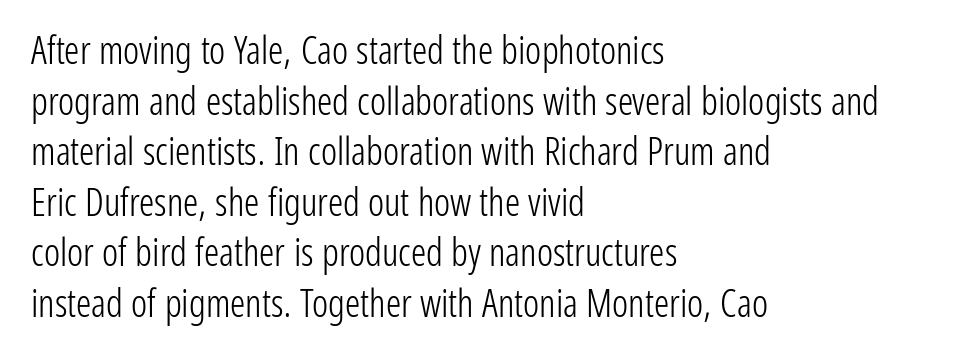
Q: Is the text bold? A: No.
Q: Is the text italic (slanted)? A: No, it is upright.
Q: Is the typeface a serif or a sans-serif typeface? A: Sans-serif.
Q: Is the text underlined? A: No.
Q: How is the paragraph aligned? A: Left-aligned.
Q: Is the spacing between letters normal or unusually wide? A: Normal.
Q: Is the spacing between lines tight, normal or loose? A: Normal.
Q: Width (condensed, normal, or wide)? A: Condensed.
Q: Stroke contrast? A: Low.
Q: x-height? A: Medium.
Q: Monospaced? A: No.
